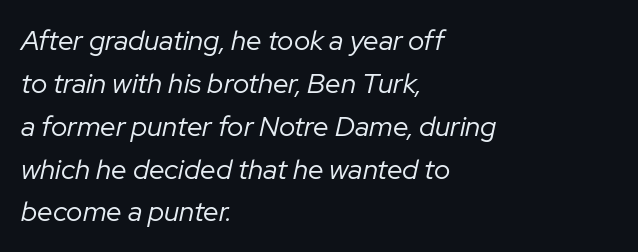
Q: Is the text bold? A: No.
Q: Is the text italic (slanted)? A: Yes, it leans right by about 12 degrees.
Q: Is the text underlined? A: No.
Q: How is the paragraph aligned? A: Left-aligned.
Q: Is the spacing between letters normal or unusually wide? A: Normal.
Q: Is the spacing between lines tight, normal or loose? A: Normal.
Q: Width (condensed, normal, or wide)? A: Normal.
Q: Stroke contrast? A: Low.
Q: x-height? A: Medium.
Q: Monospaced? A: No.
